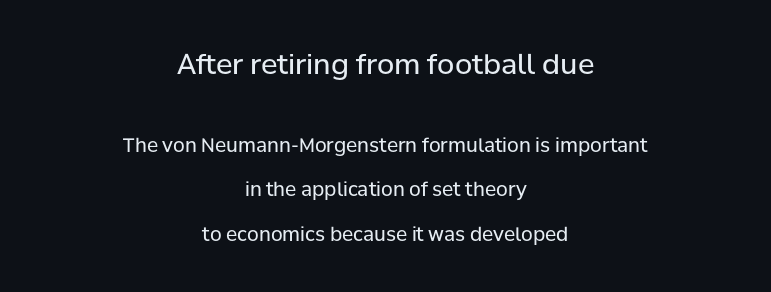
Q: Is the text bold? A: No.
Q: Is the text italic (slanted)? A: No, it is upright.
Q: Is the typeface a serif or a sans-serif typeface? A: Sans-serif.
Q: Is the text underlined? A: No.
Q: How is the paragraph aligned? A: Centered.
Q: Is the spacing between letters normal or unusually wide? A: Normal.
Q: Is the spacing between lines tight, normal or loose? A: Loose.
Q: Which block of text is set in a larger size, the first (top) or the second (bottom)? A: The first (top) one.
Q: Width (condensed, normal, or wide)? A: Normal.
Q: Stroke contrast? A: Low.
Q: x-height? A: Medium.
Q: Monospaced? A: No.
